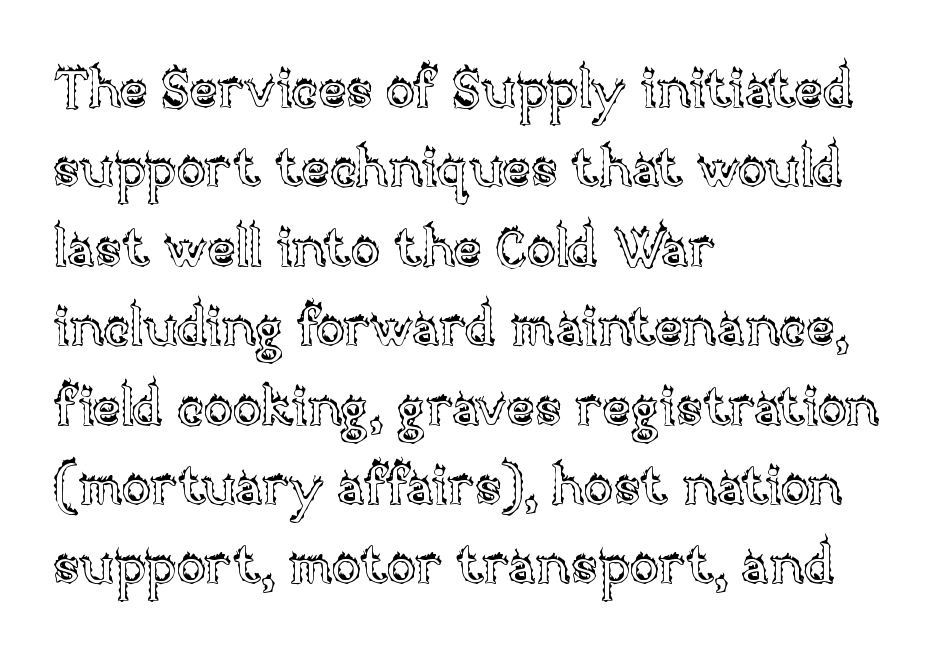
{"italic": "no", "width": "normal", "x_height": "large", "monospaced": "no", "underline": "no", "align": "left", "line_spacing": "normal", "line_spacing_ratio": 1.47, "letter_spacing": "normal", "letter_spacing_em": 0.0, "glyph_px": 54}
